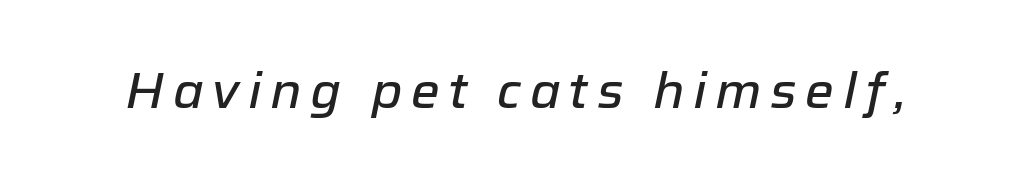
Here the designer chose a conventional face with non-uniform glyph widths. The passage shown leans; its letterforms are oblique. Underline: absent.
